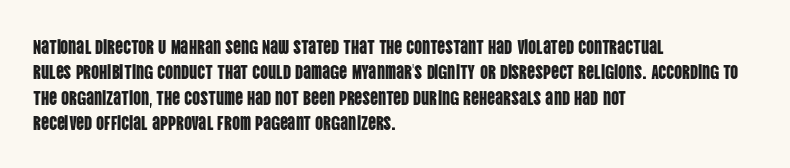
Q: Is the text italic (slanted)? A: No, it is upright.
Q: Is the text underlined? A: No.
Q: How is the paragraph aligned? A: Left-aligned.
Q: Is the spacing between letters normal or unusually wide? A: Normal.
Q: Is the spacing between lines tight, normal or loose? A: Normal.
